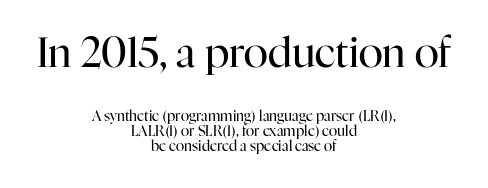
Q: Is the text bold? A: No.
Q: Is the text italic (slanted)? A: No, it is upright.
Q: Is the typeface a serif or a sans-serif typeface? A: Serif.
Q: Is the text underlined? A: No.
Q: How is the paragraph aligned? A: Centered.
Q: Is the spacing between letters normal or unusually wide? A: Normal.
Q: Is the spacing between lines tight, normal or loose? A: Tight.
Q: Which block of text is set in a larger size, the first (top) or the second (bottom)? A: The first (top) one.
Q: Width (condensed, normal, or wide)? A: Normal.
Q: Stroke contrast? A: High.
Q: x-height? A: Medium.
Q: Monospaced? A: No.
